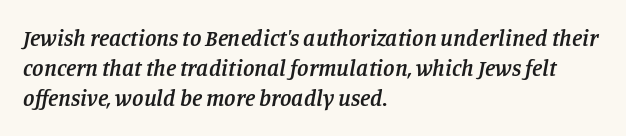
The image shows 23 px text type, italic (leaning right); set left-aligned, normal line spacing (1.31x), normal letter spacing, not underlined.
